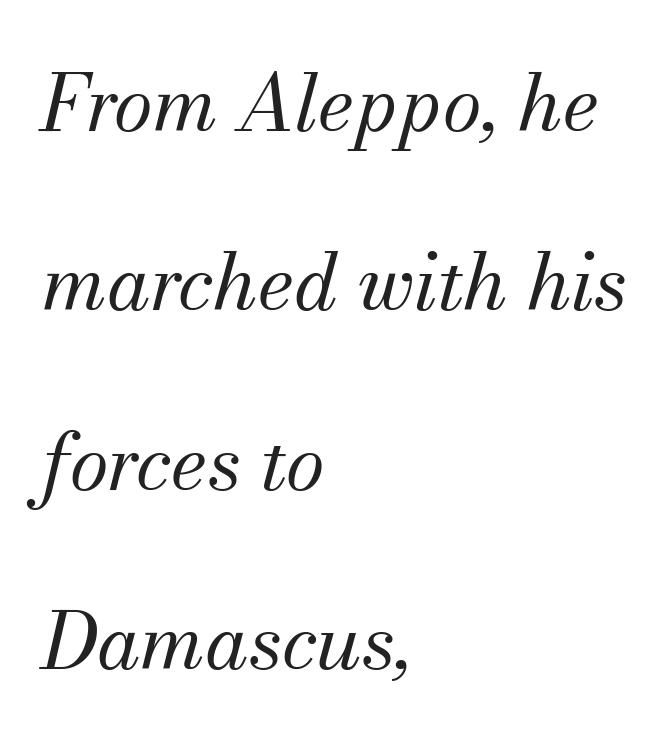
{"serif": "yes", "italic": "yes", "lean": "right", "slant_degrees": 13, "bold": "no", "weight": "regular", "width": "normal", "stroke_contrast": "medium", "x_height": "small", "monospaced": "no", "underline": "no", "align": "left", "line_spacing": "loose", "line_spacing_ratio": 2.27, "letter_spacing": "normal", "letter_spacing_em": 0.0, "glyph_px": 79}
